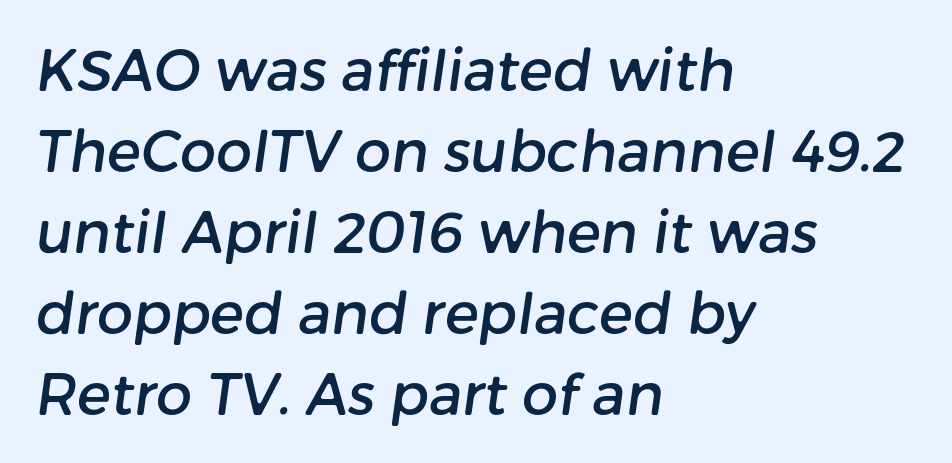
The image shows 57 px sans-serif type; set left-aligned, normal line spacing (1.42x), normal letter spacing, not underlined; low stroke contrast and a medium x-height.
